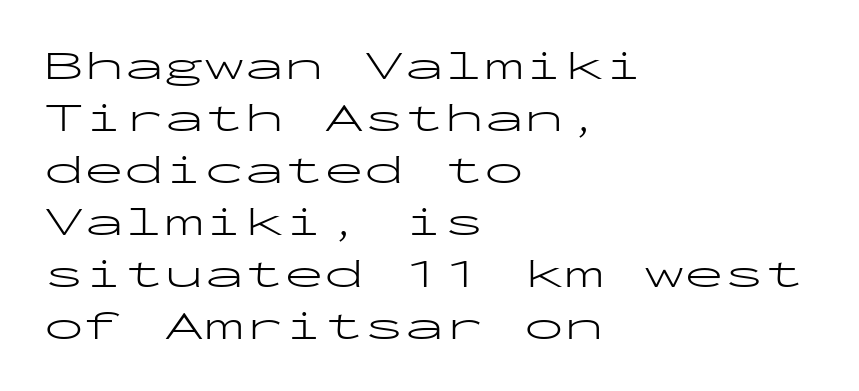
Q: Is the text bold? A: No.
Q: Is the text italic (slanted)? A: No, it is upright.
Q: Is the typeface a serif or a sans-serif typeface? A: Sans-serif.
Q: Is the text underlined? A: No.
Q: How is the paragraph aligned? A: Left-aligned.
Q: Is the spacing between letters normal or unusually wide? A: Normal.
Q: Is the spacing between lines tight, normal or loose? A: Normal.
Q: Width (condensed, normal, or wide)? A: Wide.
Q: Stroke contrast? A: Low.
Q: x-height? A: Medium.
Q: Monospaced? A: Yes.
